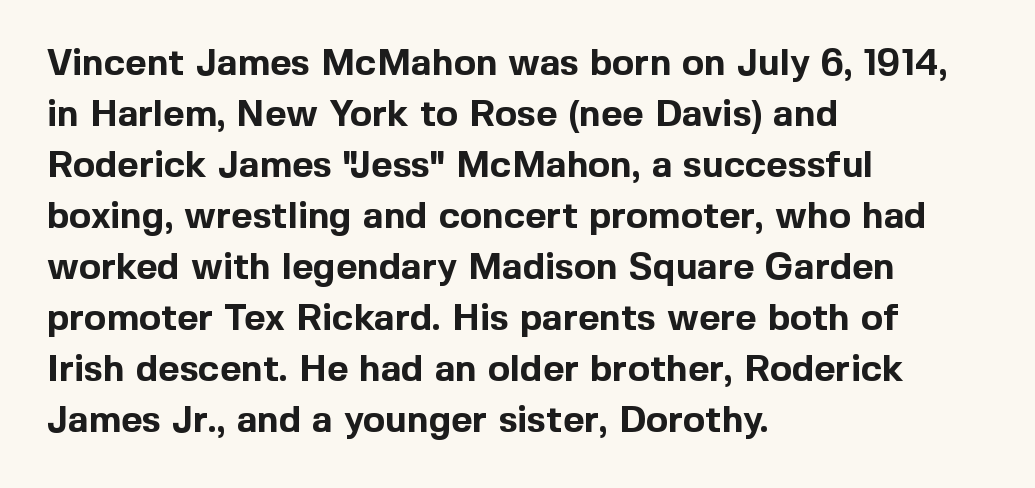
The image shows 37 px bold sans-serif type, upright; set left-aligned, normal line spacing (1.38x), normal letter spacing, not underlined; a medium x-height.
